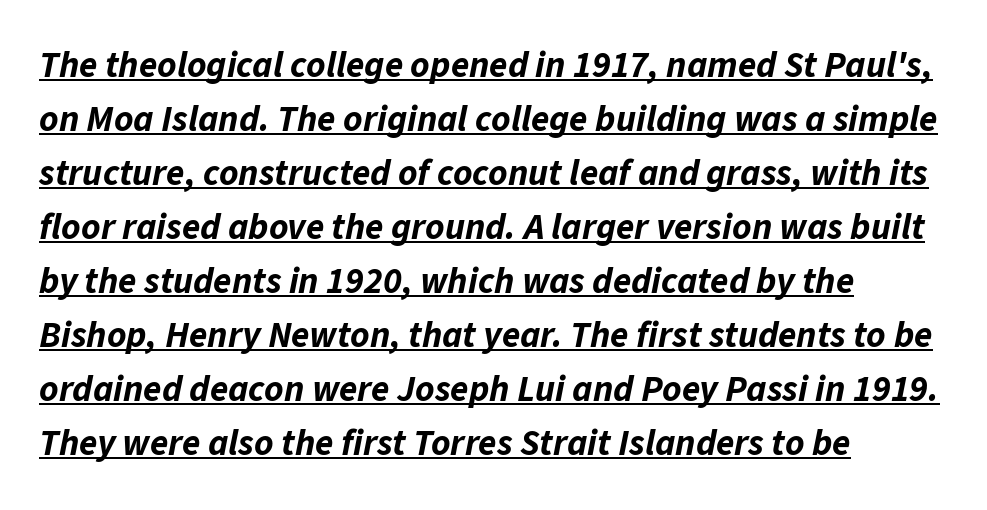
Q: Is the text bold? A: Yes.
Q: Is the text italic (slanted)? A: Yes, it leans right by about 11 degrees.
Q: Is the text underlined? A: Yes.
Q: How is the paragraph aligned? A: Left-aligned.
Q: Is the spacing between letters normal or unusually wide? A: Normal.
Q: Is the spacing between lines tight, normal or loose? A: Normal.
Q: Width (condensed, normal, or wide)? A: Normal.
Q: Stroke contrast? A: Low.
Q: x-height? A: Medium.
Q: Monospaced? A: No.
